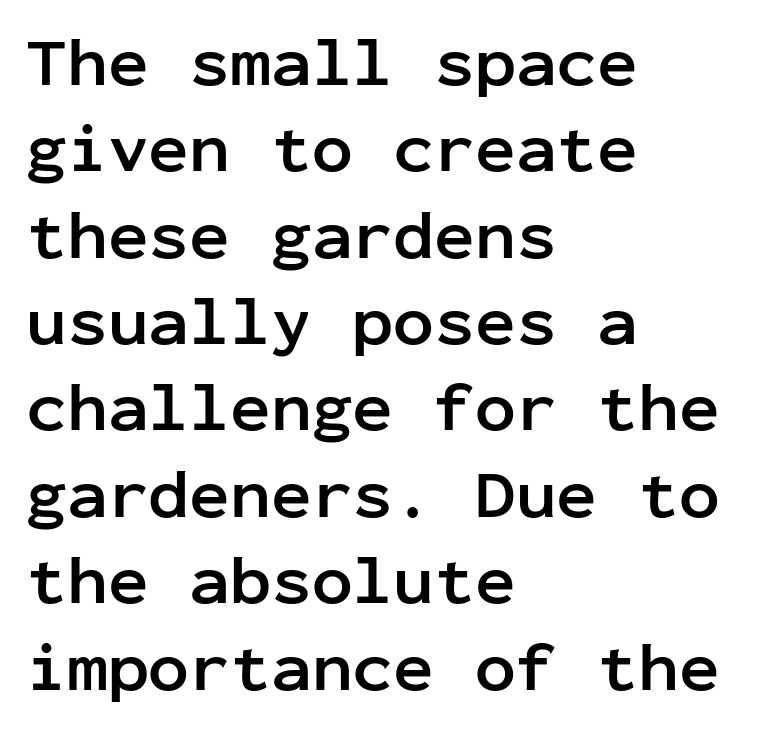
Q: Is the text bold? A: Yes.
Q: Is the text italic (slanted)? A: No, it is upright.
Q: Is the typeface a serif or a sans-serif typeface? A: Sans-serif.
Q: Is the text underlined? A: No.
Q: How is the paragraph aligned? A: Left-aligned.
Q: Is the spacing between letters normal or unusually wide? A: Normal.
Q: Is the spacing between lines tight, normal or loose? A: Normal.
Q: Width (condensed, normal, or wide)? A: Normal.
Q: Stroke contrast? A: Low.
Q: x-height? A: Medium.
Q: Monospaced? A: Yes.
